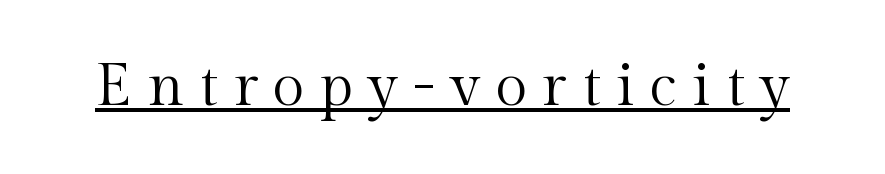
Q: Is the text bold? A: No.
Q: Is the text italic (slanted)? A: No, it is upright.
Q: Is the typeface a serif or a sans-serif typeface? A: Serif.
Q: Is the text underlined? A: Yes.
Q: Is the spacing between letters normal or unusually wide? A: Unusually wide.
Q: Width (condensed, normal, or wide)? A: Normal.
Q: x-height? A: Medium.
Q: Monospaced? A: No.
